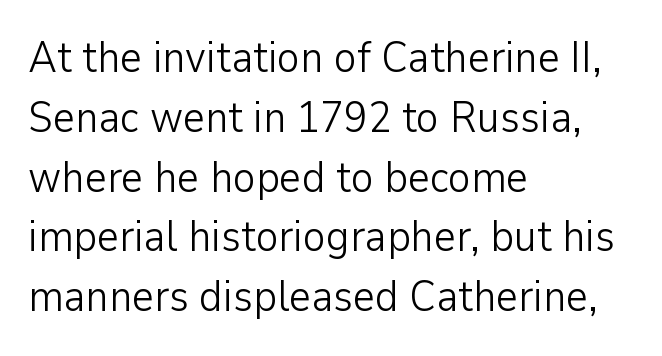
{"serif": "no", "italic": "no", "bold": "no", "weight": "light", "width": "normal", "stroke_contrast": "low", "x_height": "medium", "monospaced": "no", "underline": "no", "align": "left", "line_spacing": "normal", "line_spacing_ratio": 1.39, "letter_spacing": "normal", "letter_spacing_em": 0.0, "glyph_px": 43}
